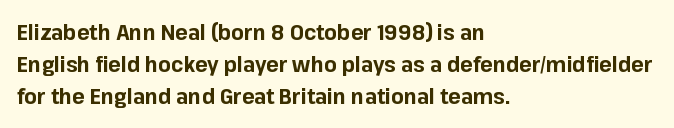
{"italic": "no", "bold": "yes", "underline": "no", "align": "left", "line_spacing": "normal", "line_spacing_ratio": 1.53, "letter_spacing": "normal", "letter_spacing_em": 0.0, "glyph_px": 21}
